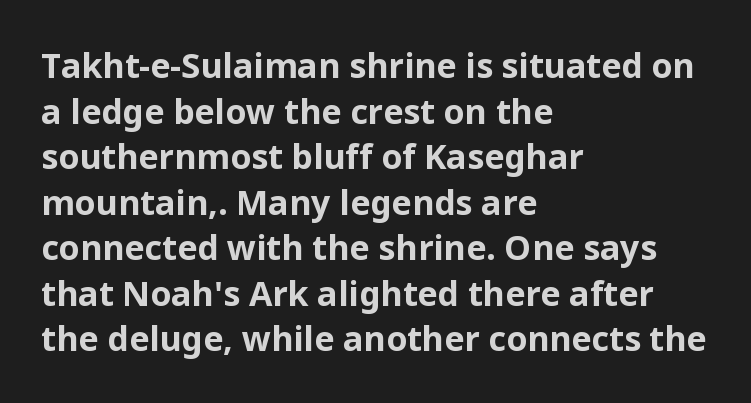
{"serif": "no", "italic": "no", "bold": "yes", "weight": "bold", "width": "normal", "stroke_contrast": "low", "x_height": "medium", "monospaced": "no", "underline": "no", "align": "left", "line_spacing": "normal", "line_spacing_ratio": 1.34, "letter_spacing": "normal", "letter_spacing_em": 0.0, "glyph_px": 34}
